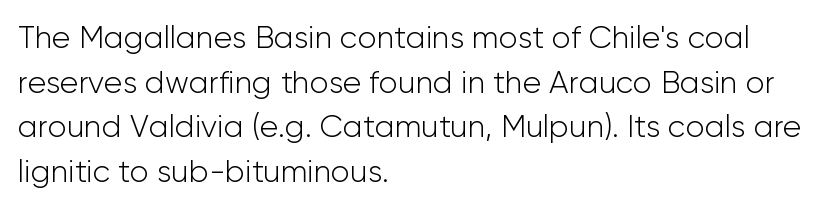
The rendering shows plain stroke endings on the letterforms — a sans-serif design. Lines of text with bare space underneath. The strokes carry an ordinary text weight at most. Leading: standard. Look at the tracking — it's just the regular setting, nothing added.
